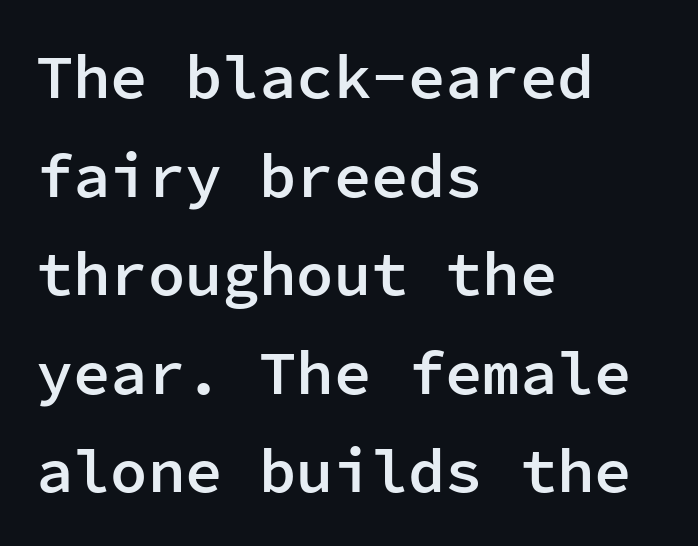
The image shows 62 px semibold sans-serif type, upright, monospaced; set left-aligned, normal line spacing (1.59x), normal letter spacing, not underlined; low stroke contrast and a medium x-height.
